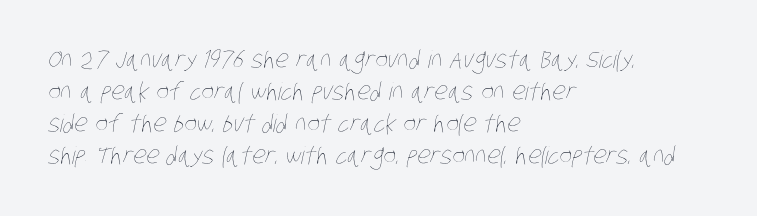
Q: Is the text bold? A: No.
Q: Is the text underlined? A: No.
Q: How is the paragraph aligned? A: Left-aligned.
Q: Is the spacing between letters normal or unusually wide? A: Normal.
Q: Is the spacing between lines tight, normal or loose? A: Normal.
